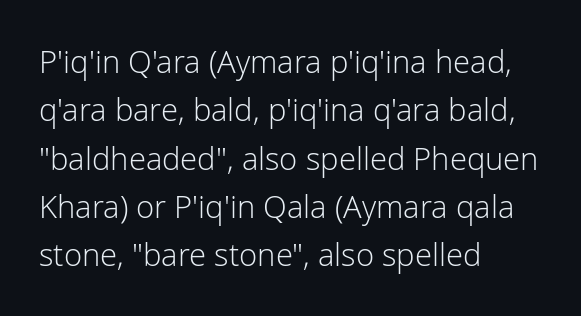
The image shows 31 px light sans-serif type, upright; set left-aligned, normal line spacing (1.56x), normal letter spacing, not underlined; low stroke contrast and a medium x-height.
